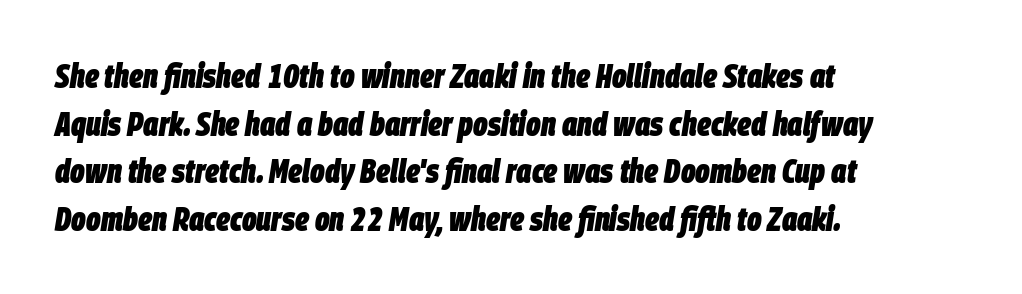
You could call the tracking neutral — neither tight nor loose. A student would call this left alignment; a typographer would say flush left, rag right. You could not count columns in this text — the font is proportionally spaced. Does the lettering tilt? It does — this is italic.
